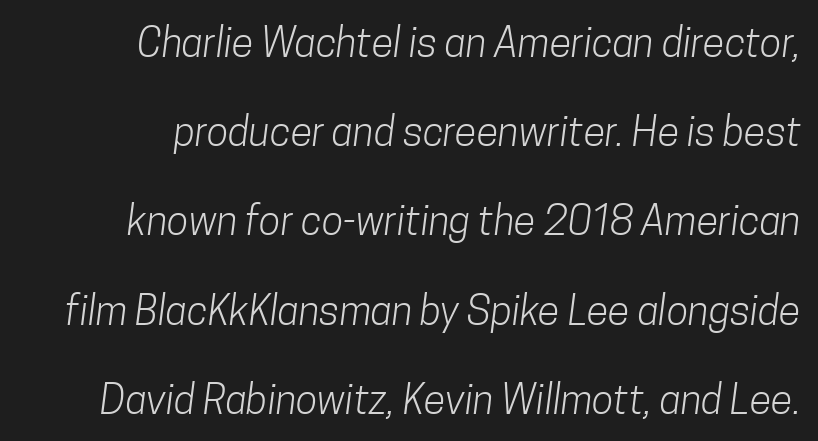
The paragraph has a hard right edge and a soft left edge. Looks like regular typesetting: each glyph gets only the width it needs. Each word holds together tightly as a unit, with standard inter-letter gaps. Descender tails drop into unmarked territory. Interline gaps are noticeably wide in this sample.
